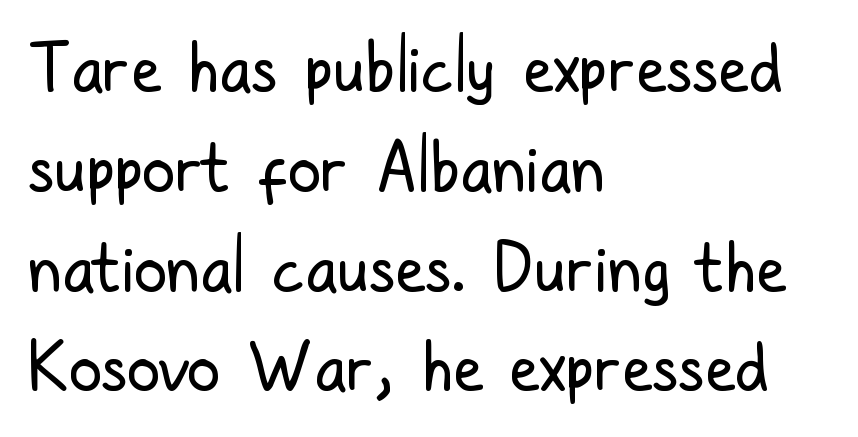
{"serif": "no", "italic": "no", "bold": "no", "weight": "regular", "width": "condensed", "stroke_contrast": "low", "x_height": "medium", "monospaced": "no", "underline": "no", "align": "left", "line_spacing": "normal", "line_spacing_ratio": 1.49, "letter_spacing": "normal", "letter_spacing_em": 0.0, "glyph_px": 67}
